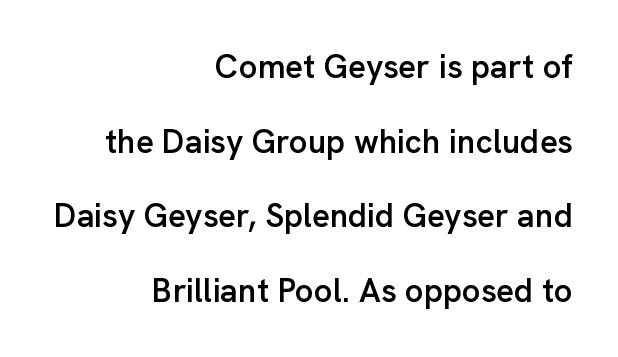
This rendering features lettering with no underline. These lines are set flush right with a ragged left edge. Bold? Not quite — semibold, heavier than regular but stopping short. The glyphs in this specimen are sans serif. Tracking here is standard; glyphs follow each other at the usual distance. Reading down the column, the eye jumps a long way to each next line.
